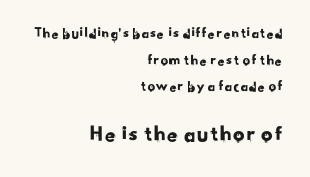
The image shows 23 px text type; set right-aligned, line spacing 1.77x, normal letter spacing, not underlined; the second (bottom) block is 1.53x larger.
